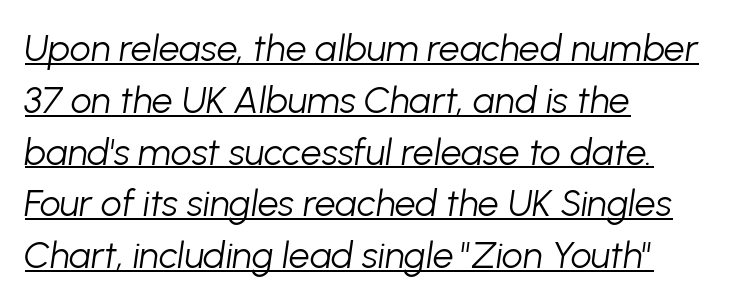
Q: Is the text bold? A: No.
Q: Is the text italic (slanted)? A: Yes, it leans right by about 8 degrees.
Q: Is the text underlined? A: Yes.
Q: How is the paragraph aligned? A: Left-aligned.
Q: Is the spacing between letters normal or unusually wide? A: Normal.
Q: Is the spacing between lines tight, normal or loose? A: Normal.
Q: Width (condensed, normal, or wide)? A: Normal.
Q: Stroke contrast? A: Low.
Q: x-height? A: Medium.
Q: Monospaced? A: No.
